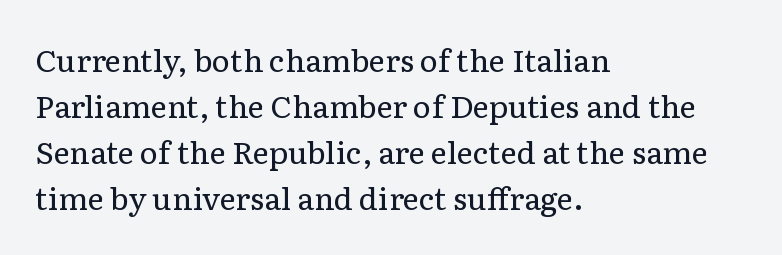
Q: Is the text bold? A: No.
Q: Is the text italic (slanted)? A: No, it is upright.
Q: Is the typeface a serif or a sans-serif typeface? A: Serif.
Q: Is the text underlined? A: No.
Q: How is the paragraph aligned? A: Left-aligned.
Q: Is the spacing between letters normal or unusually wide? A: Normal.
Q: Is the spacing between lines tight, normal or loose? A: Normal.
Q: Width (condensed, normal, or wide)? A: Normal.
Q: Stroke contrast? A: Low.
Q: x-height? A: Medium.
Q: Monospaced? A: No.
